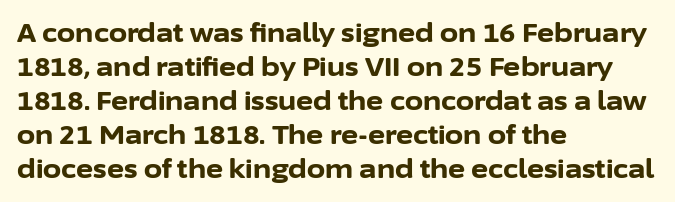
Q: Is the text bold? A: Yes.
Q: Is the text italic (slanted)? A: No, it is upright.
Q: Is the text underlined? A: No.
Q: How is the paragraph aligned? A: Left-aligned.
Q: Is the spacing between letters normal or unusually wide? A: Normal.
Q: Is the spacing between lines tight, normal or loose? A: Normal.
